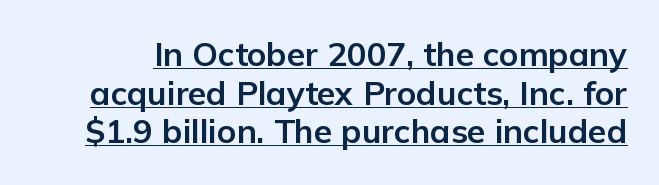
Descenders here cross a horizontal rule under the line. This is the regular roman posture of the typeface. The letters advance in unequal steps, a hallmark of proportional type. The letters carry no serifs — their stems end cleanly without finishing strokes.
